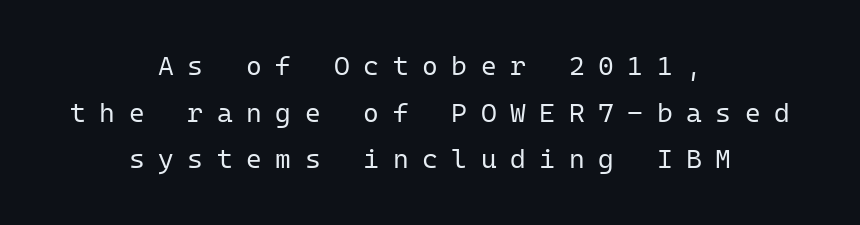
The image shows 27 px text type, upright; set centered, line spacing 1.73x, unusually wide letter spacing (+0.5 em), not underlined.
